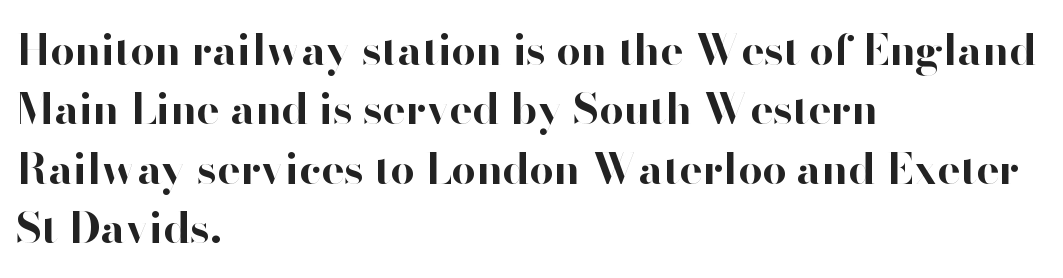
Q: Is the text bold? A: Yes.
Q: Is the text italic (slanted)? A: No, it is upright.
Q: Is the typeface a serif or a sans-serif typeface? A: Sans-serif.
Q: Is the text underlined? A: No.
Q: How is the paragraph aligned? A: Left-aligned.
Q: Is the spacing between letters normal or unusually wide? A: Normal.
Q: Is the spacing between lines tight, normal or loose? A: Normal.
Q: Width (condensed, normal, or wide)? A: Normal.
Q: Stroke contrast? A: High.
Q: x-height? A: Small.
Q: Monospaced? A: No.
